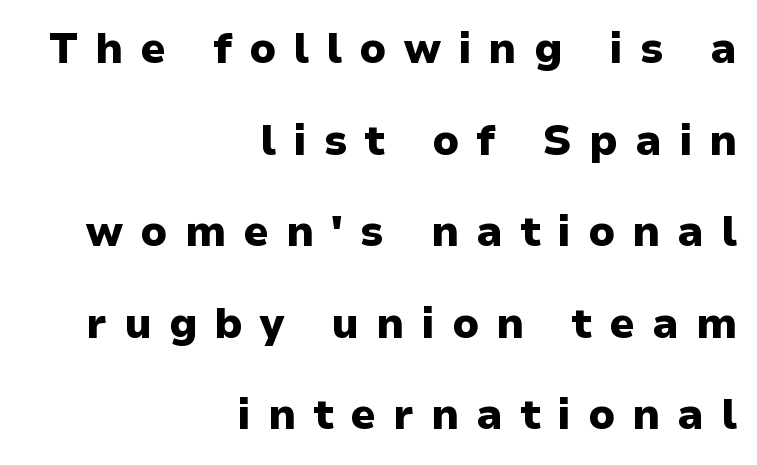
These lines stand farther apart than default settings would place them. The passage shown is typeset with a sans-serif family. All the whitespace from short lines collects on the left. Notice how thick the strokes are: this is what a full bold looks like.
